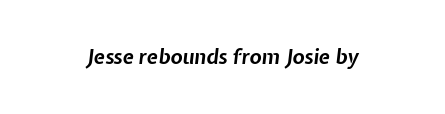
Q: Is the text bold? A: Yes.
Q: Is the text italic (slanted)? A: Yes, it leans right by about 7 degrees.
Q: Is the text underlined? A: No.
Q: Is the spacing between letters normal or unusually wide? A: Normal.
